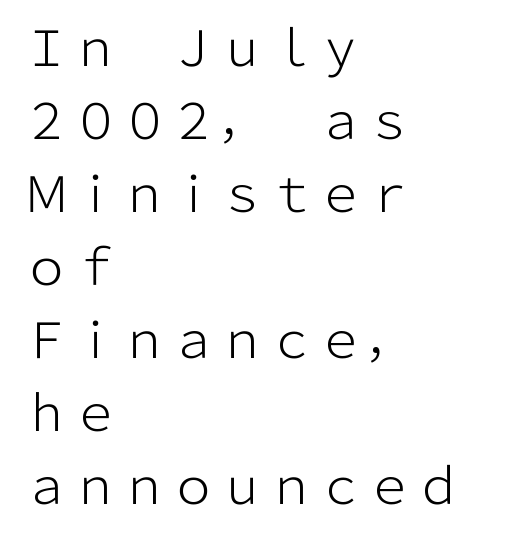
Q: Is the text bold? A: No.
Q: Is the text italic (slanted)? A: No, it is upright.
Q: Is the typeface a serif or a sans-serif typeface? A: Sans-serif.
Q: Is the text underlined? A: No.
Q: How is the paragraph aligned? A: Left-aligned.
Q: Is the spacing between letters normal or unusually wide? A: Normal.
Q: Is the spacing between lines tight, normal or loose? A: Normal.
Q: Width (condensed, normal, or wide)? A: Normal.
Q: Stroke contrast? A: Low.
Q: x-height? A: Medium.
Q: Monospaced? A: No.
